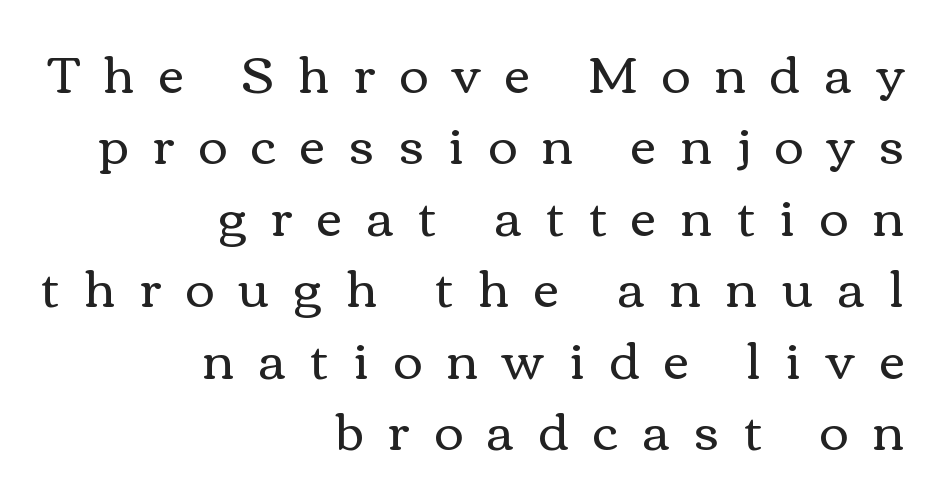
The image shows 50 px regular-weight, wide type, upright; set right-aligned, normal line spacing (1.43x), unusually wide letter spacing (+0.49 em), not underlined; medium stroke contrast and a medium x-height.
